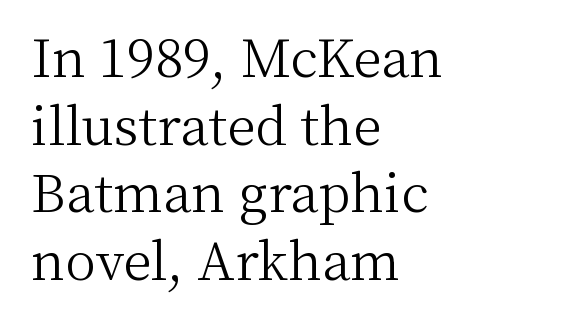
Q: Is the text bold? A: No.
Q: Is the text italic (slanted)? A: No, it is upright.
Q: Is the typeface a serif or a sans-serif typeface? A: Serif.
Q: Is the text underlined? A: No.
Q: How is the paragraph aligned? A: Left-aligned.
Q: Is the spacing between letters normal or unusually wide? A: Normal.
Q: Is the spacing between lines tight, normal or loose? A: Normal.
Q: Width (condensed, normal, or wide)? A: Normal.
Q: Stroke contrast? A: Medium.
Q: x-height? A: Medium.
Q: Monospaced? A: No.
